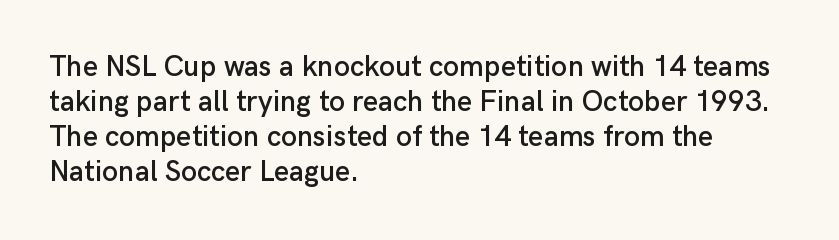
Q: Is the text italic (slanted)? A: No, it is upright.
Q: Is the typeface a serif or a sans-serif typeface? A: Sans-serif.
Q: Is the text underlined? A: No.
Q: How is the paragraph aligned? A: Left-aligned.
Q: Is the spacing between letters normal or unusually wide? A: Normal.
Q: Width (condensed, normal, or wide)? A: Normal.
Q: Stroke contrast? A: Low.
Q: x-height? A: Medium.
Q: Monospaced? A: No.
